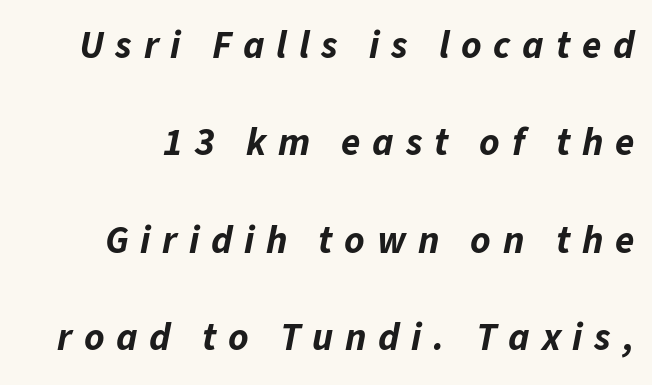
{"italic": "yes", "lean": "right", "slant_degrees": 11, "bold": "yes", "weight": "bold", "width": "normal", "stroke_contrast": "low", "x_height": "medium", "monospaced": "no", "underline": "no", "line_spacing": "loose", "line_spacing_ratio": 2.5, "letter_spacing": "wide", "letter_spacing_em": 0.3, "glyph_px": 39}
